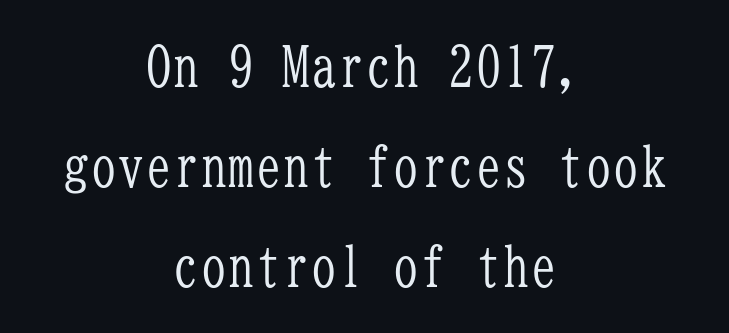
Ordinary non-slanted type is in use. The letters carry serifs — small finishing strokes at the ends of their stems. Nobody drew a line under any word here. A student would call this center alignment; a typographer would say set centered. The letterforms sit at book weight or below.
